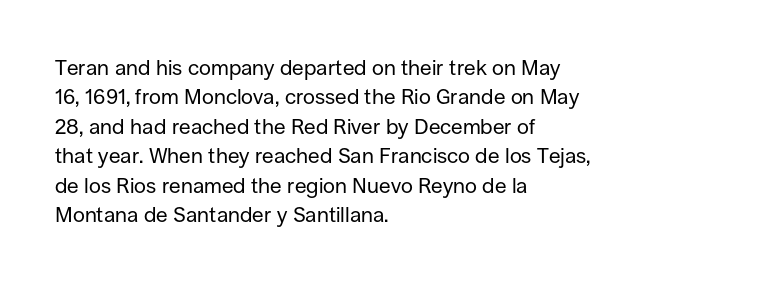
{"italic": "no", "bold": "no", "underline": "no", "align": "left", "line_spacing": "normal", "line_spacing_ratio": 1.4, "letter_spacing": "normal", "letter_spacing_em": 0.0, "glyph_px": 21}
